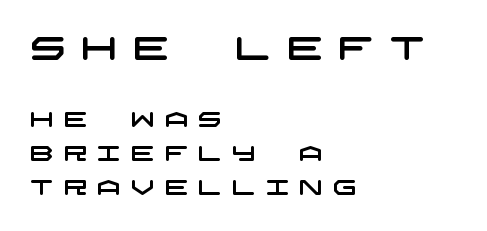
The image shows 32 px wide sans-serif type; set left-aligned, normal line spacing (1.62x), unusually wide letter spacing (+0.47 em), not underlined; the first (top) block is 1.52x larger; low stroke contrast and a large x-height.
